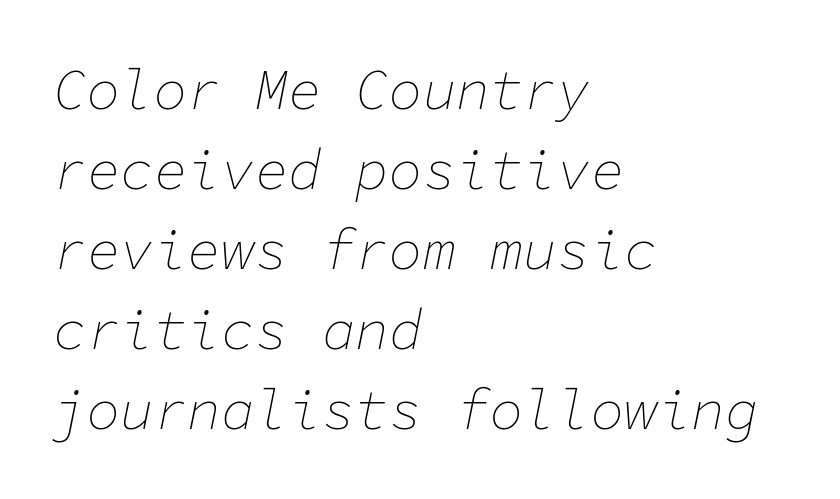
The image shows 56 px thin type, italic (leaning right), monospaced; set left-aligned, normal line spacing (1.43x), normal letter spacing, not underlined; low stroke contrast and a medium x-height.
